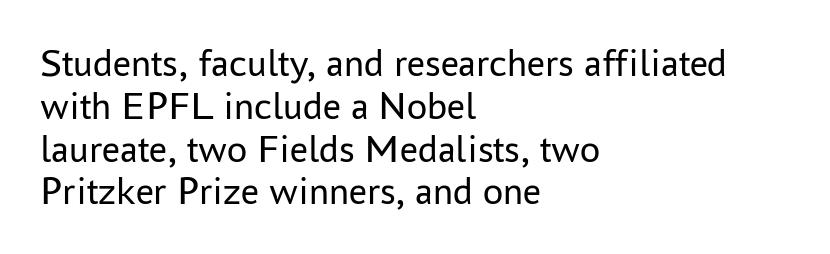
Q: Is the text bold? A: No.
Q: Is the text italic (slanted)? A: No, it is upright.
Q: Is the typeface a serif or a sans-serif typeface? A: Sans-serif.
Q: Is the text underlined? A: No.
Q: How is the paragraph aligned? A: Left-aligned.
Q: Is the spacing between letters normal or unusually wide? A: Normal.
Q: Is the spacing between lines tight, normal or loose? A: Tight.
Q: Width (condensed, normal, or wide)? A: Normal.
Q: Stroke contrast? A: Low.
Q: x-height? A: Medium.
Q: Monospaced? A: No.
